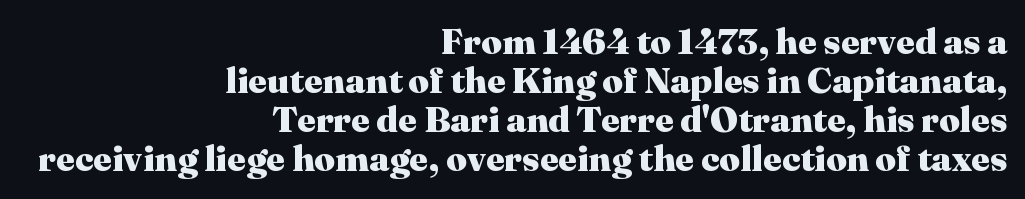
{"serif": "yes", "italic": "no", "bold": "yes", "weight": "heavy", "width": "normal", "stroke_contrast": "medium", "x_height": "medium", "monospaced": "no", "underline": "no", "align": "right", "line_spacing": "tight", "line_spacing_ratio": 1.08, "letter_spacing": "normal", "letter_spacing_em": 0.0, "glyph_px": 36}
